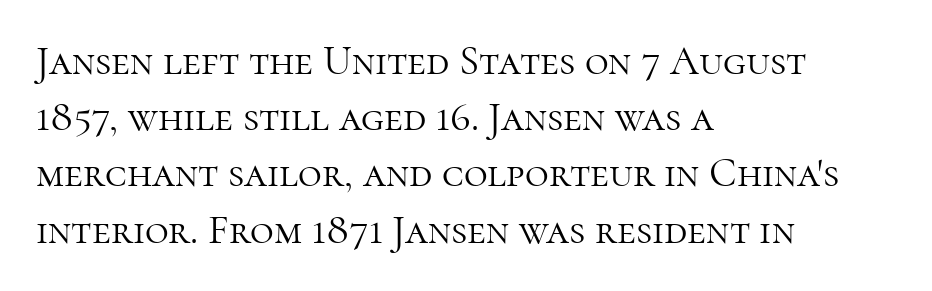
Weight: in the light-to-regular range. Vertical strokes here are truly vertical. The letters advance in unequal steps, a hallmark of proportional type. The face used here is rendered with its standard letterfit. Short and long lines alike share a common starting point at left. The area under the type is left untouched.
